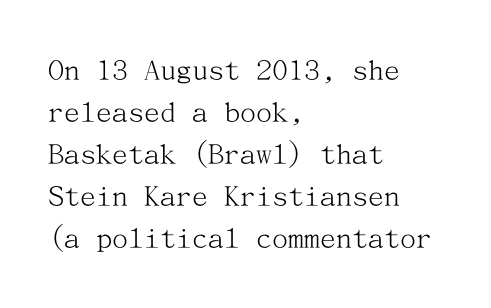
Reading down the block, your eye returns to a fixed left position each line. These lines sit exactly where default settings would place them. The strokes are not fattened; the text isn't bold. The type sits square on the baseline with zero lean. Plain, unruled lines of type. Spacing between characters is what you'd get straight out of the box.
